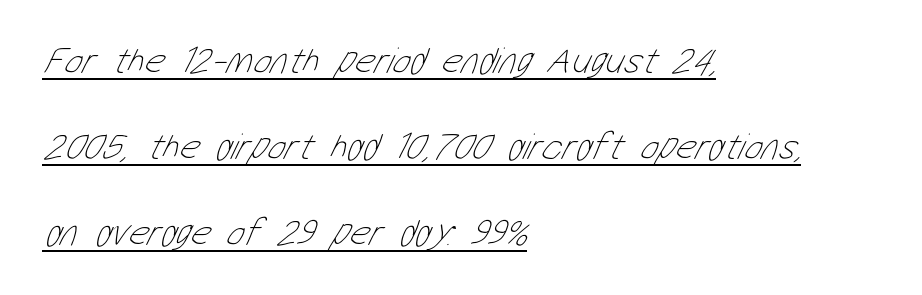
{"bold": "no", "weight": "thin", "width": "condensed", "stroke_contrast": "low", "x_height": "medium", "monospaced": "no", "underline": "yes", "align": "left", "line_spacing": "loose", "line_spacing_ratio": 2.26, "letter_spacing": "normal", "letter_spacing_em": 0.0, "glyph_px": 38}
